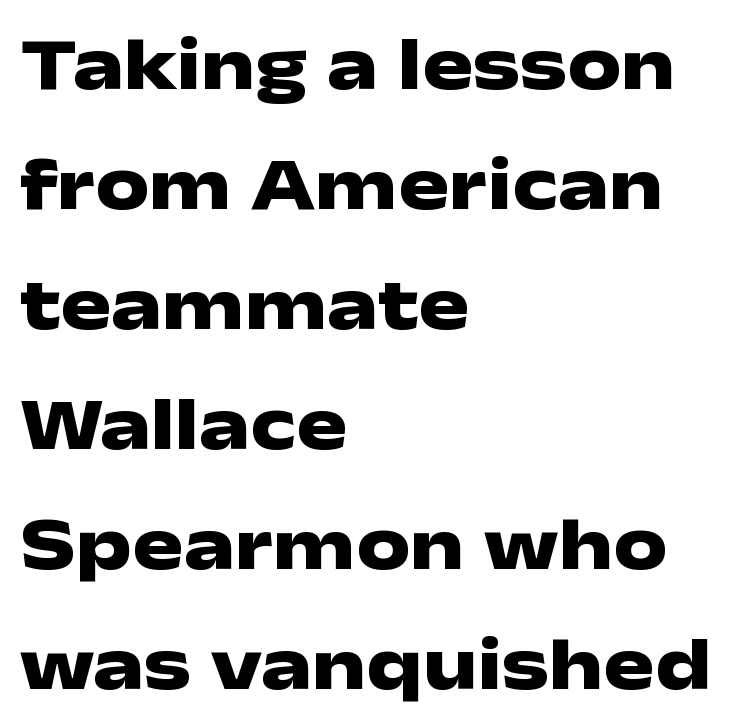
Where is the straight margin? On the left. Plenty of ink on the page — the face is bold. Is this a fixed-width face? No — the glyphs have proportional, varying widths. This is roman type, the default non-slanted kind.
